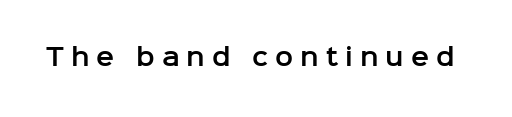
{"italic": "no", "underline": "no", "letter_spacing": "wide", "letter_spacing_em": 0.29, "glyph_px": 24}
